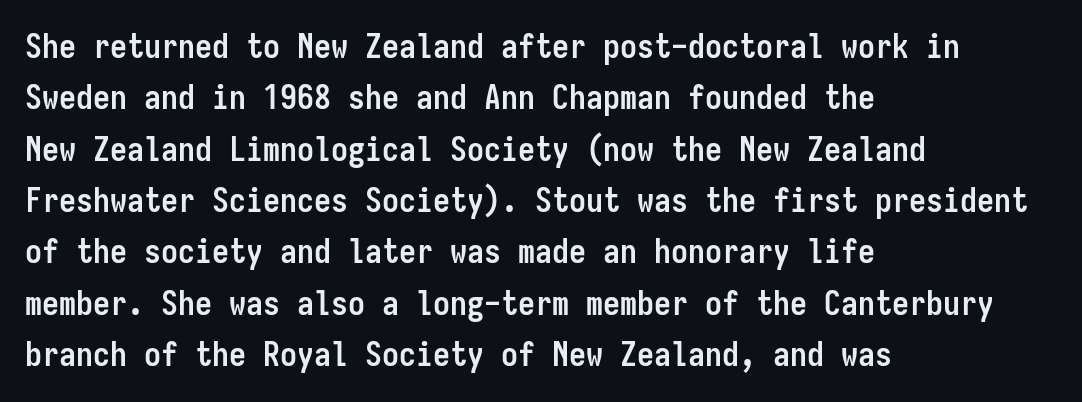
The image shows 34 px semibold, condensed sans-serif type, upright, monospaced; set left-aligned, normal line spacing (1.51x), normal letter spacing, not underlined; low stroke contrast and a medium x-height.
